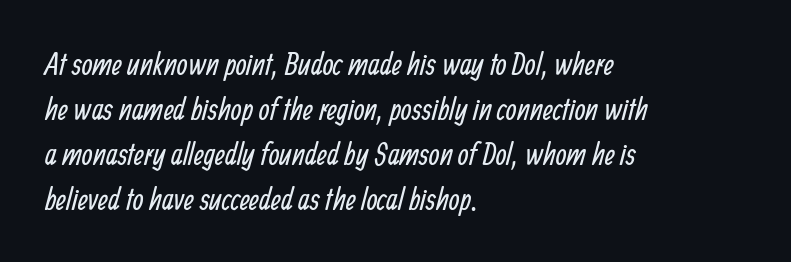
This sample is left-justified, so line endings fall wherever the words run out. The vertical gap from one line to the next is medium. Looks like regular typesetting: each glyph gets only the width it needs. Serif or sans? Sans — the stroke terminals are bare. The space beneath each line is pristine and unruled.
